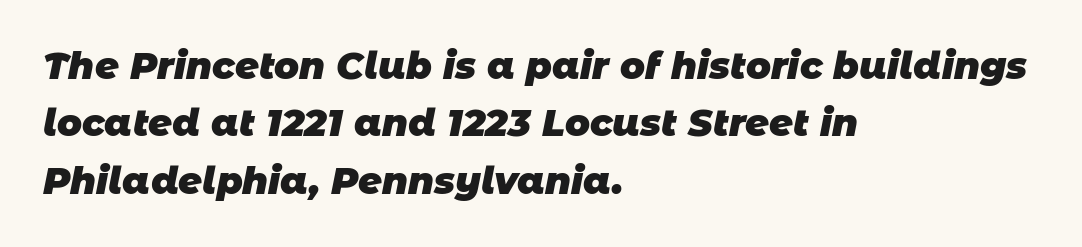
The line texture is even and compact thanks to regular tracking. Emphasis by weight is at full strength: bold. The ragged edge is on the right, which tells us the setting is flush left. One glance says typical: line gaps are just what's usual. Type without underlining. Observe the absence of serifs on each vertical stroke in this sample.
